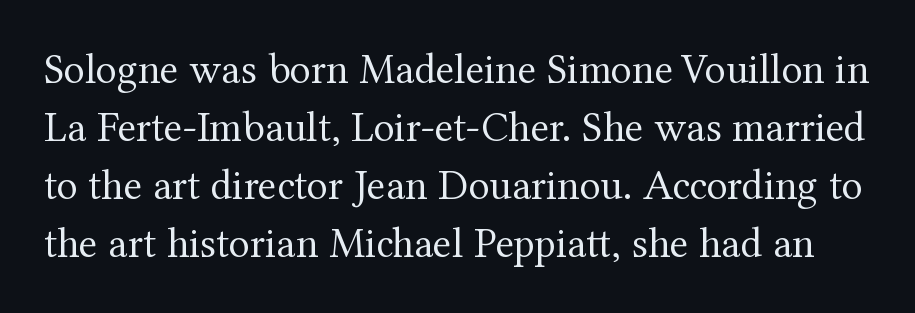
The image shows 43 px regular-weight serif type, upright; set normal line spacing (1.35x), normal letter spacing, not underlined; medium stroke contrast and a medium x-height.
